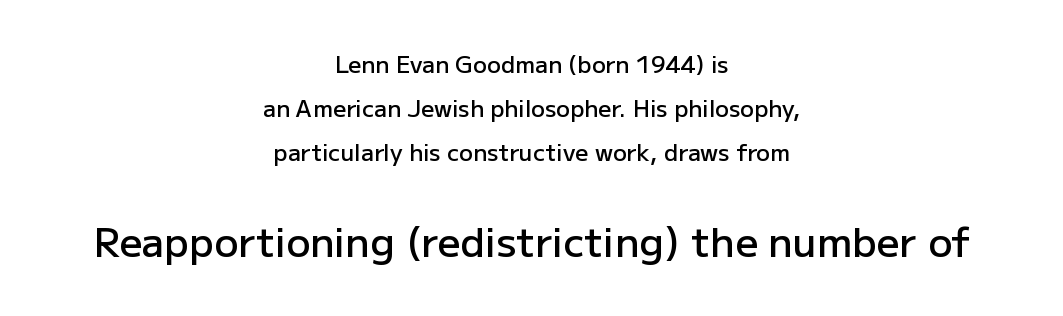
The image shows 40 px semibold sans-serif type, upright; set centered, loose line spacing (1.92x), normal letter spacing, not underlined; the second (bottom) block is 1.74x larger; low stroke contrast and a medium x-height.
